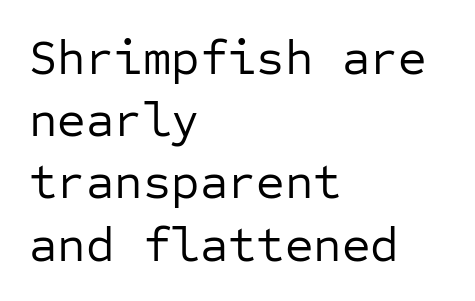
Q: Is the text bold? A: No.
Q: Is the text italic (slanted)? A: No, it is upright.
Q: Is the typeface a serif or a sans-serif typeface? A: Sans-serif.
Q: Is the text underlined? A: No.
Q: How is the paragraph aligned? A: Left-aligned.
Q: Is the spacing between letters normal or unusually wide? A: Normal.
Q: Is the spacing between lines tight, normal or loose? A: Normal.
Q: Width (condensed, normal, or wide)? A: Normal.
Q: Stroke contrast? A: Low.
Q: x-height? A: Medium.
Q: Monospaced? A: Yes.
